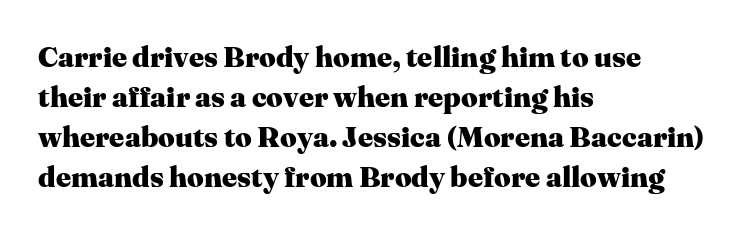
Q: Is the text bold? A: Yes.
Q: Is the text italic (slanted)? A: No, it is upright.
Q: Is the typeface a serif or a sans-serif typeface? A: Serif.
Q: Is the text underlined? A: No.
Q: How is the paragraph aligned? A: Left-aligned.
Q: Is the spacing between letters normal or unusually wide? A: Normal.
Q: Is the spacing between lines tight, normal or loose? A: Normal.
Q: Width (condensed, normal, or wide)? A: Normal.
Q: Stroke contrast? A: Medium.
Q: x-height? A: Medium.
Q: Monospaced? A: No.
